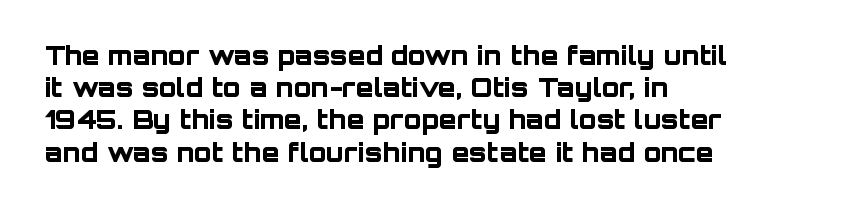
Q: Is the text bold? A: Yes.
Q: Is the text italic (slanted)? A: No, it is upright.
Q: Is the text underlined? A: No.
Q: How is the paragraph aligned? A: Left-aligned.
Q: Is the spacing between letters normal or unusually wide? A: Normal.
